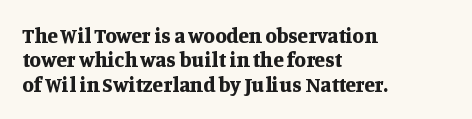
{"italic": "no", "bold": "yes", "underline": "no", "align": "left", "line_spacing_ratio": 1.16, "letter_spacing": "normal", "letter_spacing_em": 0.0, "glyph_px": 21}
